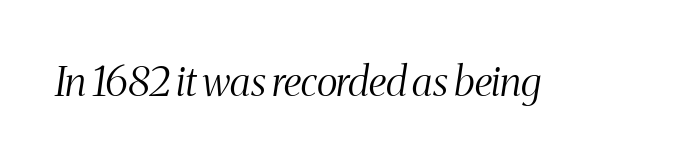
{"serif": "yes", "italic": "yes", "lean": "right", "slant_degrees": 8, "bold": "no", "weight": "light", "width": "condensed", "stroke_contrast": "medium", "x_height": "medium", "monospaced": "no", "underline": "no", "letter_spacing": "normal", "letter_spacing_em": 0.0, "glyph_px": 41}
